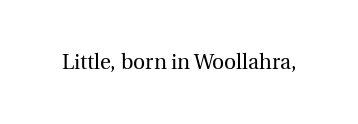
The image shows 21 px text type, upright; set normal letter spacing, not underlined.
